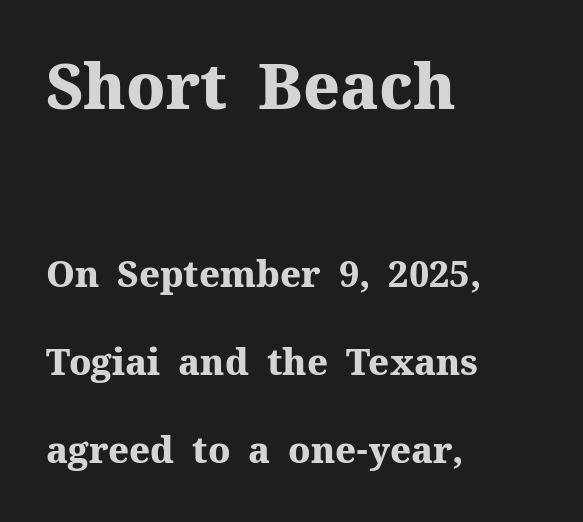
The image shows 63 px heavy serif type, upright; set left-aligned, loose line spacing (2.45x), normal letter spacing, not underlined; the first (top) block is 1.75x larger; medium stroke contrast and a medium x-height.
